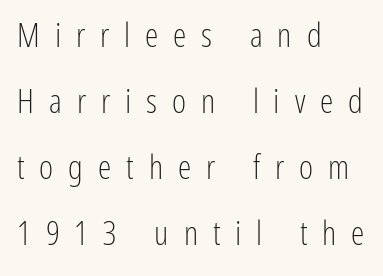
Q: Is the text bold? A: No.
Q: Is the text italic (slanted)? A: No, it is upright.
Q: Is the typeface a serif or a sans-serif typeface? A: Sans-serif.
Q: Is the text underlined? A: No.
Q: How is the paragraph aligned? A: Left-aligned.
Q: Is the spacing between letters normal or unusually wide? A: Unusually wide.
Q: Is the spacing between lines tight, normal or loose? A: Loose.
Q: Width (condensed, normal, or wide)? A: Condensed.
Q: Stroke contrast? A: Low.
Q: x-height? A: Medium.
Q: Monospaced? A: No.
